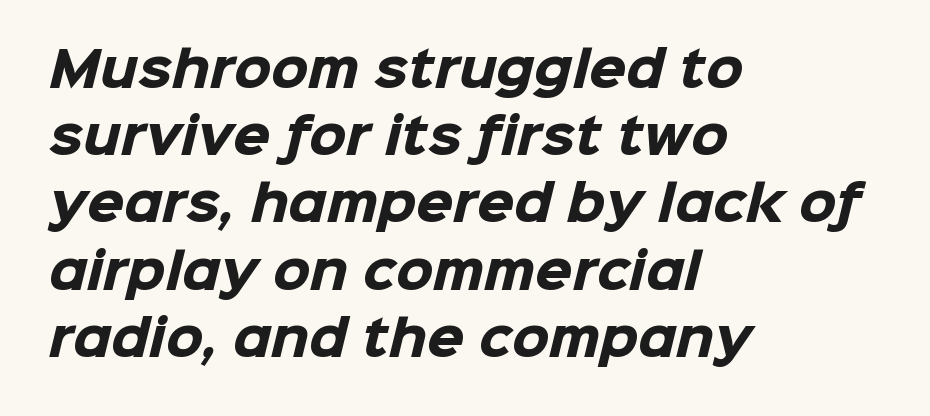
Is there much room between lines? A standard amount, neither cramped nor airy. The face used here is proportionally spaced, like ordinary book or web type. The passage shown has conventional tracking throughout. A full-strength bold gives these letters their thick strokes. Words float on clear page, feet unadorned.
